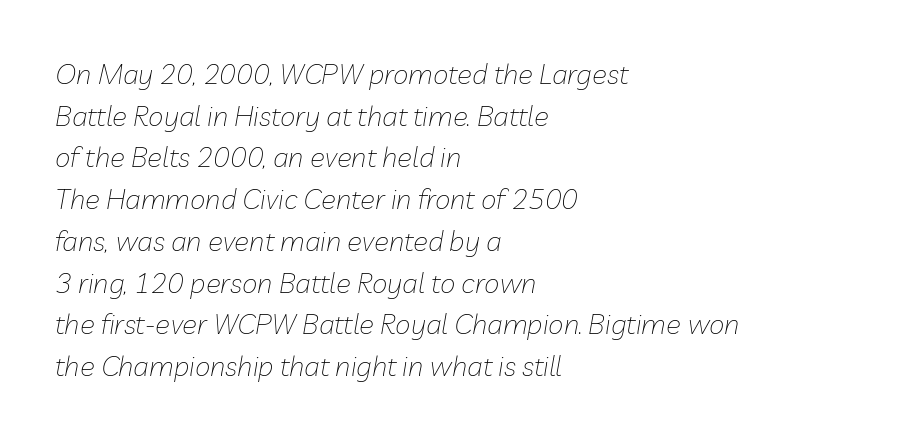
Honestly, there is no underline to notice here at all. Weight class: somewhere from thin through regular. The rendering uses natural spacing where letterforms have individual widths. The rendering applies a slant to the glyphs. A normal amount of white space separates one row of letters from the next.
